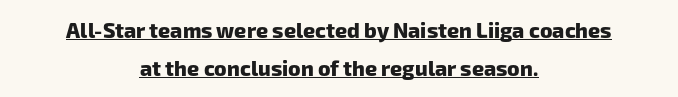
Is there an underline? Yes — a line sits under the letters. Caption: multi-line text, centered on the measure. Bold? Absolutely — the strokes are thick and heavy. Does extra space separate the letters? No, they use regular spacing.
